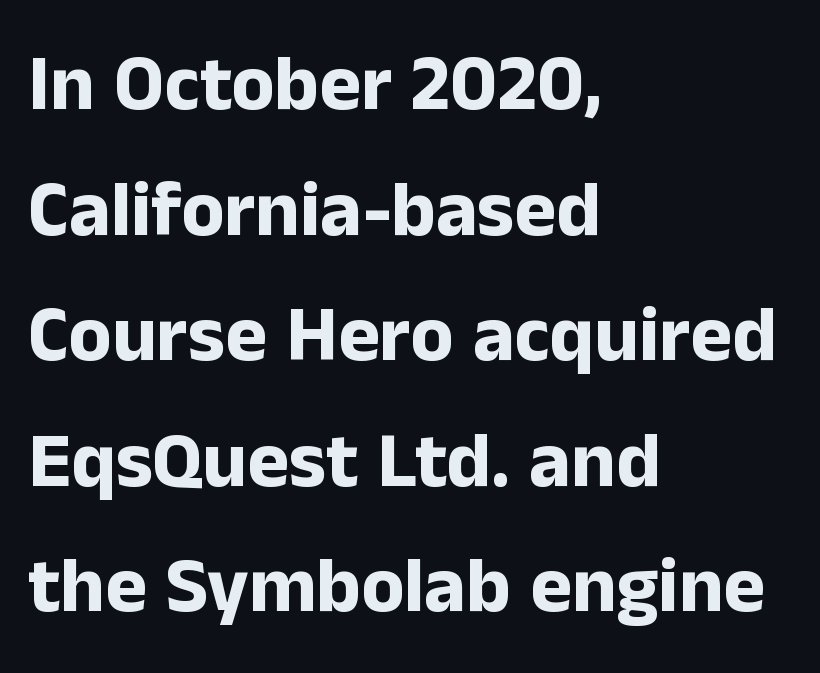
The image shows 79 px bold sans-serif type, upright; set left-aligned, normal line spacing (1.59x), normal letter spacing, not underlined; low stroke contrast and a medium x-height.
